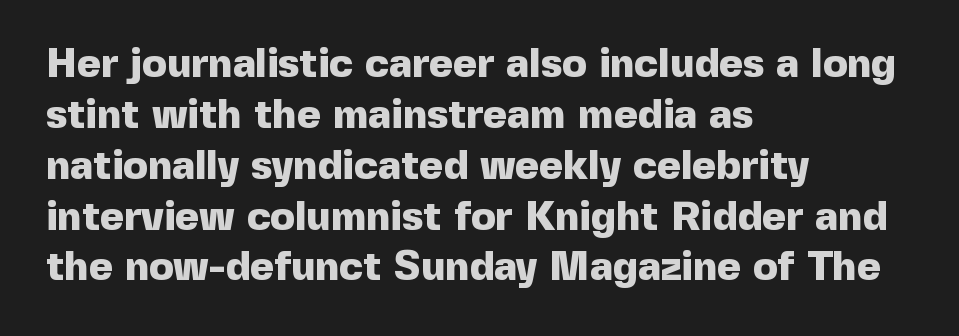
The image shows 41 px heavy sans-serif type, upright; set left-aligned, line spacing 1.24x, normal letter spacing, not underlined; a medium x-height.
